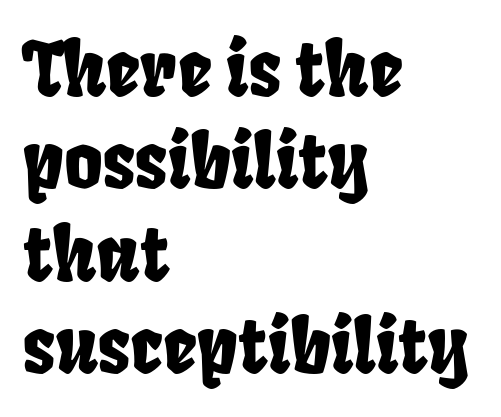
{"serif": "no", "width": "condensed", "stroke_contrast": "low", "x_height": "large", "monospaced": "no", "underline": "no", "align": "left", "line_spacing": "normal", "line_spacing_ratio": 1.25, "letter_spacing": "normal", "letter_spacing_em": 0.0, "glyph_px": 74}
